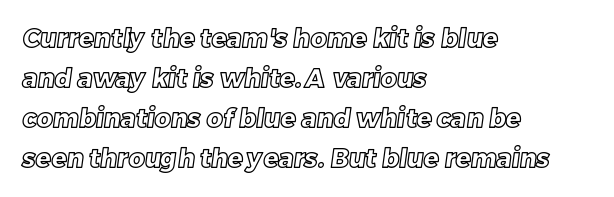
The image shows 25 px text type; set left-aligned, normal line spacing (1.6x), normal letter spacing, not underlined.
